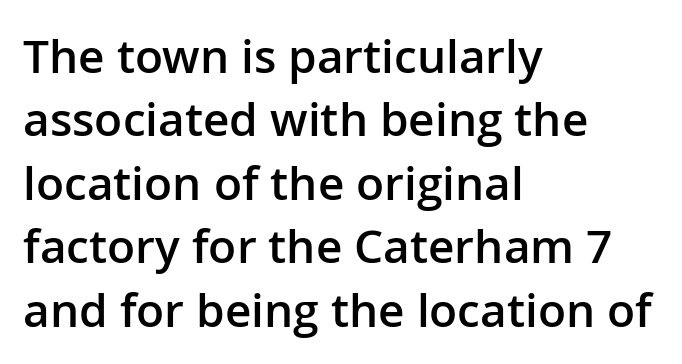
Q: Is the text bold? A: Semi-bold.
Q: Is the text italic (slanted)? A: No, it is upright.
Q: Is the typeface a serif or a sans-serif typeface? A: Sans-serif.
Q: Is the text underlined? A: No.
Q: How is the paragraph aligned? A: Left-aligned.
Q: Is the spacing between letters normal or unusually wide? A: Normal.
Q: Is the spacing between lines tight, normal or loose? A: Normal.
Q: Width (condensed, normal, or wide)? A: Normal.
Q: Stroke contrast? A: Low.
Q: x-height? A: Medium.
Q: Monospaced? A: No.
